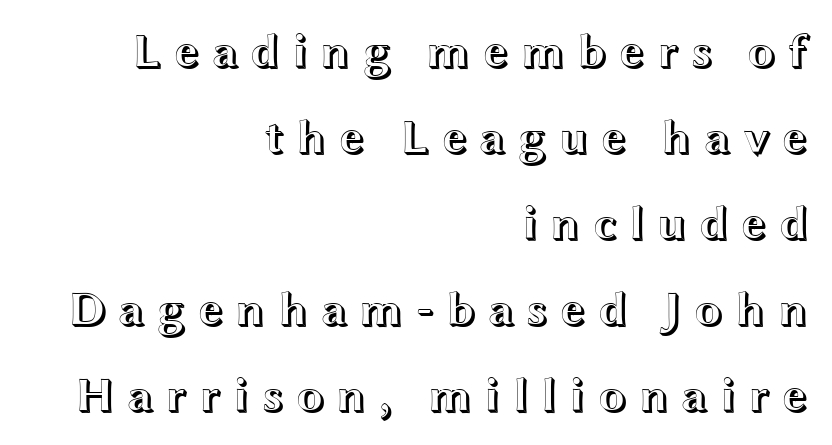
{"italic": "no", "width": "wide", "x_height": "medium", "monospaced": "no", "underline": "no", "align": "right", "line_spacing_ratio": 1.79, "letter_spacing": "wide", "letter_spacing_em": 0.23, "glyph_px": 48}
